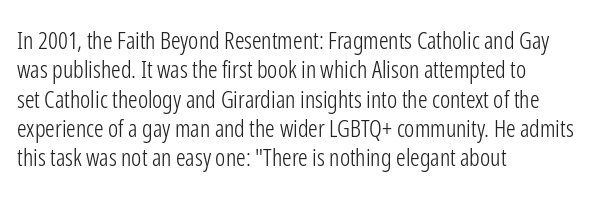
The image shows 24 px text type, upright; set left-aligned, line spacing 1.22x, normal letter spacing, not underlined.
